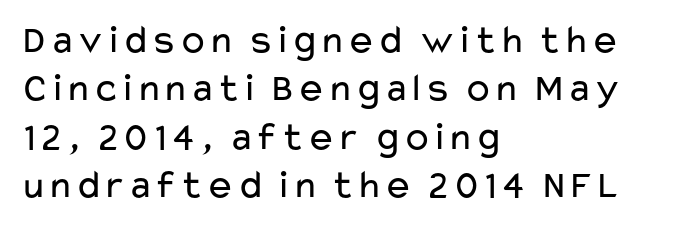
{"serif": "no", "italic": "no", "bold": "no", "weight": "regular", "width": "wide", "stroke_contrast": "low", "x_height": "medium", "monospaced": "no", "underline": "no", "align": "left", "line_spacing_ratio": 1.21, "letter_spacing": "normal", "letter_spacing_em": 0.0, "glyph_px": 40}
